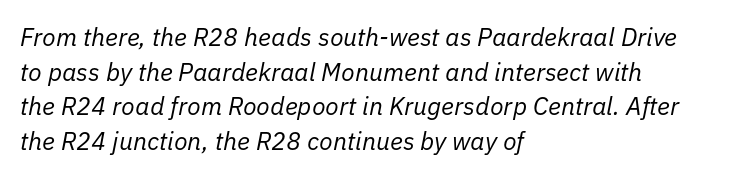
The setting favours the left margin, as ordinary paragraphs usually do. This sample uses an oblique cut, with every glyph tilted off the vertical. Quick note: interline space is typical. The rendering keeps characters at their native spacing. Descender tails drop into unmarked territory.
